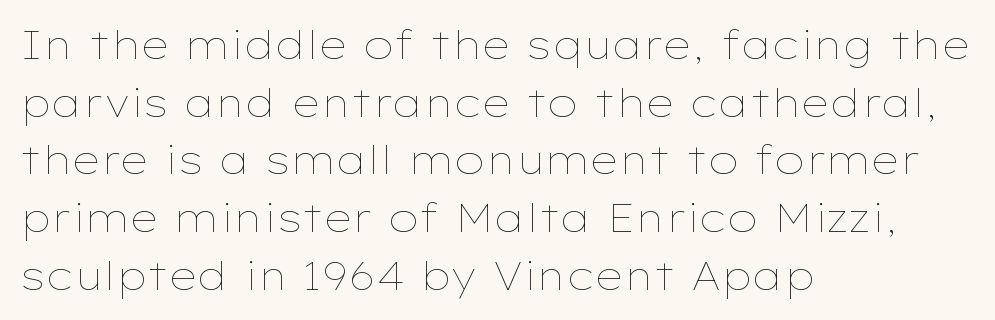
{"italic": "no", "bold": "no", "weight": "thin", "width": "wide", "stroke_contrast": "low", "x_height": "medium", "monospaced": "no", "underline": "no", "align": "left", "line_spacing": "normal", "line_spacing_ratio": 1.48, "letter_spacing": "normal", "letter_spacing_em": 0.0, "glyph_px": 39}
